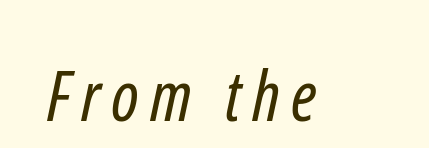
Only glyphs here, with clear space below each row. Serif or sans? Sans — the stroke terminals are bare. Note the varied advance widths — an 'i' is clearly narrower than an 'm'. Ink coverage per letter is moderate at most.
